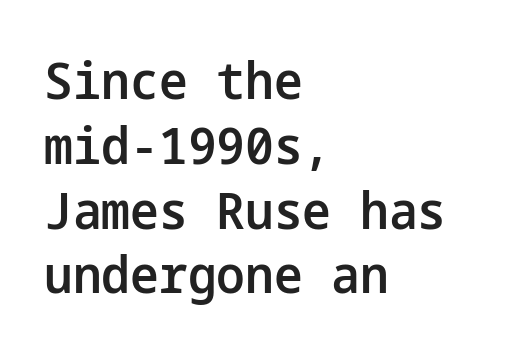
{"serif": "no", "italic": "no", "bold": "semi", "weight": "semibold", "width": "normal", "stroke_contrast": "low", "x_height": "medium", "underline": "no", "align": "left", "line_spacing": "normal", "line_spacing_ratio": 1.27, "letter_spacing": "normal", "letter_spacing_em": 0.0, "glyph_px": 51}
